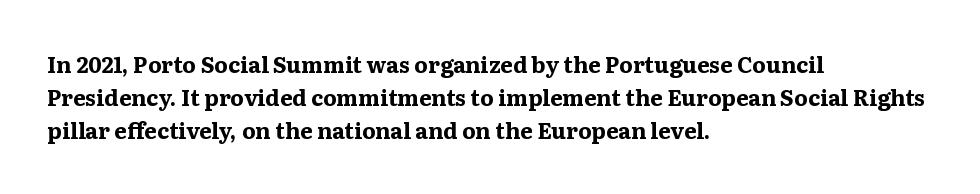
{"italic": "no", "bold": "yes", "underline": "no", "align": "left", "line_spacing": "normal", "line_spacing_ratio": 1.51, "letter_spacing": "normal", "letter_spacing_em": 0.0, "glyph_px": 22}
